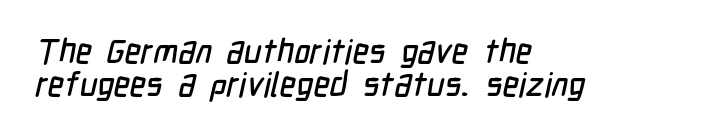
Standard letterfit; no display-style spreading of the glyphs. Font category for this specimen: sans-serif. Proportional: the letters do not fall into vertical columns. Whoever set this chose condensed vertical rhythm over breathing room.
